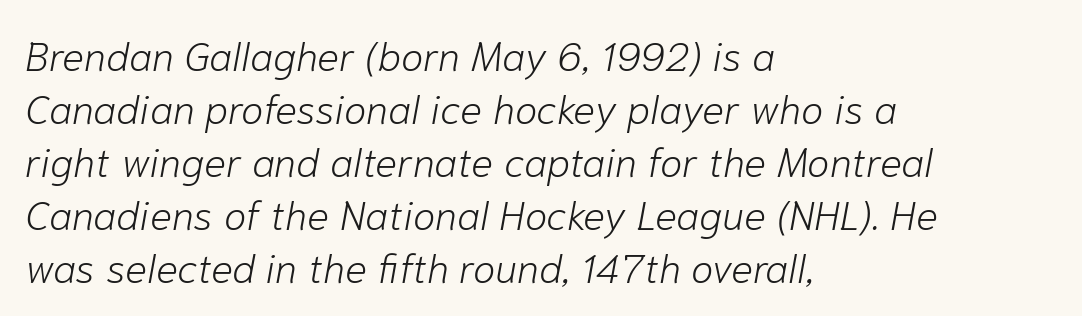
A typesetter would mark this as italic. The horizontal fit of the characters is conventional and even. In CSS terms this would be text-align: left. Looks like regular typesetting: each glyph gets only the width it needs. The strokes are not fattened; the text isn't bold.
